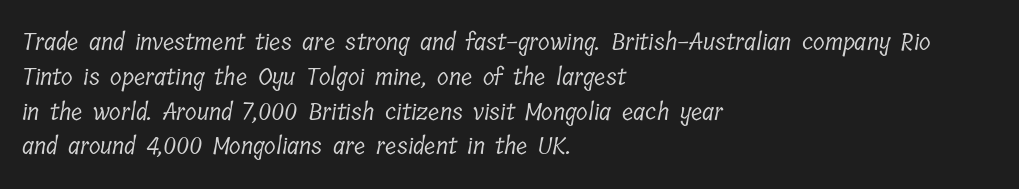
{"bold": "no", "underline": "no", "align": "left", "line_spacing": "normal", "line_spacing_ratio": 1.45, "letter_spacing": "normal", "letter_spacing_em": 0.0, "glyph_px": 24}
